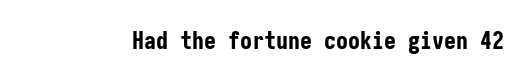
The image shows 24 px bold type, upright; set normal letter spacing, not underlined.
